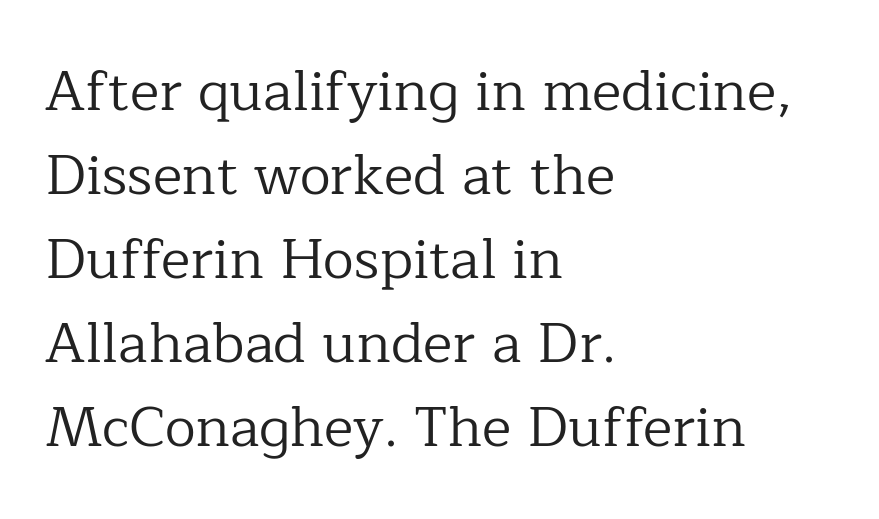
The typeface chosen for these lines features serifs. These lines sit exactly where default settings would place them. Horizontally, the lines are justified to the leading edge only. Letters rest on an invisible, unmarked baseline.
